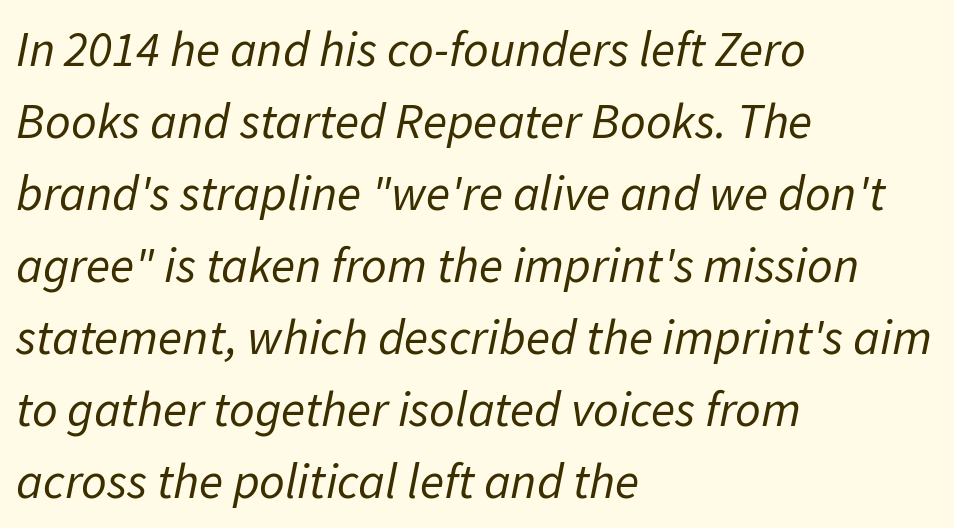
Rendered with sloped, italic letterforms. A classic flush-left, rag-right setting is used for this passage. The rendering uses natural spacing where letterforms have individual widths. No letter is thick-stroked: the sample isn't bold. You could call the tracking neutral — neither tight nor loose. Letters rest on an invisible, unmarked baseline.
